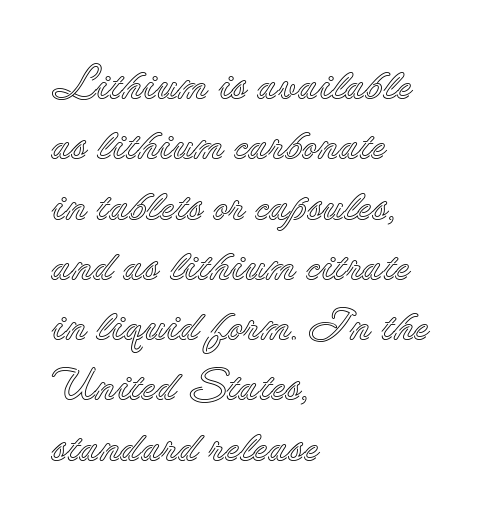
Q: Is the text italic (slanted)? A: Yes.
Q: Is the text underlined? A: No.
Q: How is the paragraph aligned? A: Left-aligned.
Q: Is the spacing between letters normal or unusually wide? A: Normal.
Q: Is the spacing between lines tight, normal or loose? A: Normal.
Q: Width (condensed, normal, or wide)? A: Normal.
Q: x-height? A: Small.
Q: Monospaced? A: No.
